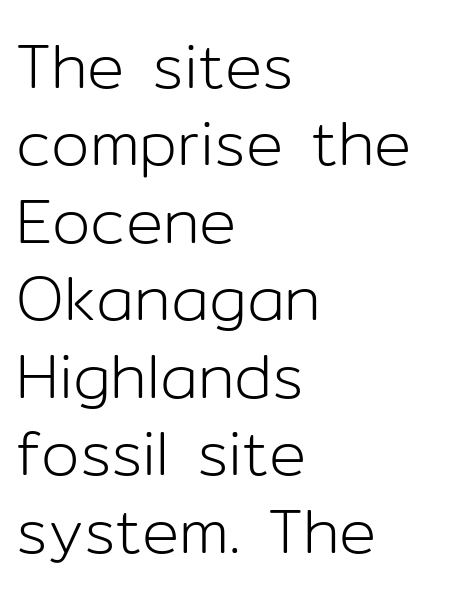
{"serif": "no", "italic": "no", "bold": "no", "weight": "light", "width": "normal", "stroke_contrast": "low", "x_height": "medium", "monospaced": "no", "underline": "no", "align": "left", "line_spacing": "normal", "line_spacing_ratio": 1.25, "letter_spacing": "normal", "letter_spacing_em": 0.0, "glyph_px": 62}
